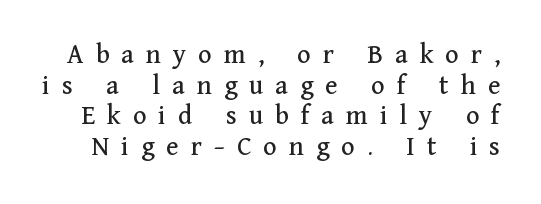
The image shows 28 px serif type, upright; set tight line spacing (1.09x), unusually wide letter spacing (+0.43 em), not underlined; medium stroke contrast and a medium x-height.
